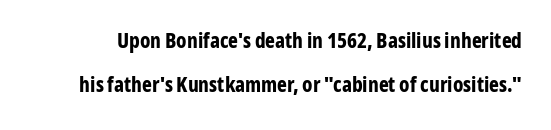
If you drew a line through each stem, it would be perfectly vertical. The passage shown stacks its lines with a broad gap. The specimen omits any rule beneath the text block's lines. Look at the tracking — it's just the regular setting, nothing added. This is heavy type, rendered in bold.
